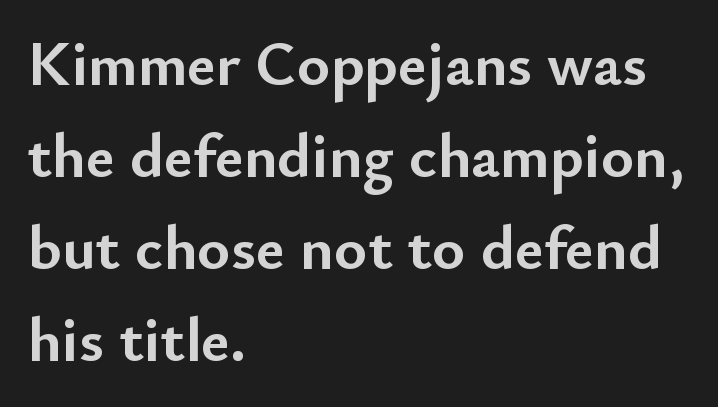
Q: Is the text bold? A: Yes.
Q: Is the text italic (slanted)? A: No, it is upright.
Q: Is the typeface a serif or a sans-serif typeface? A: Sans-serif.
Q: Is the text underlined? A: No.
Q: How is the paragraph aligned? A: Left-aligned.
Q: Is the spacing between letters normal or unusually wide? A: Normal.
Q: Is the spacing between lines tight, normal or loose? A: Normal.
Q: Width (condensed, normal, or wide)? A: Normal.
Q: Stroke contrast? A: Low.
Q: x-height? A: Small.
Q: Monospaced? A: No.
